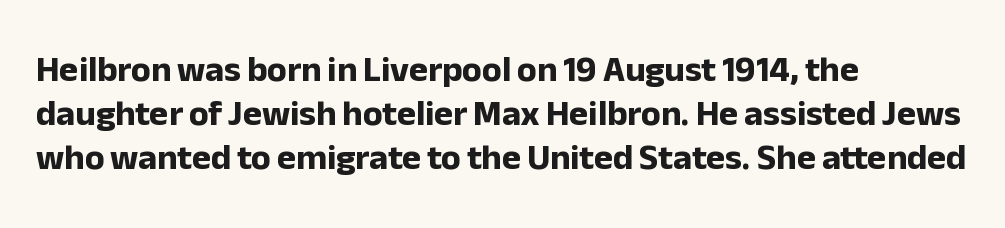
The image shows 36 px bold sans-serif type, upright; set left-aligned, line spacing 1.22x, normal letter spacing, not underlined; low stroke contrast and a medium x-height.
